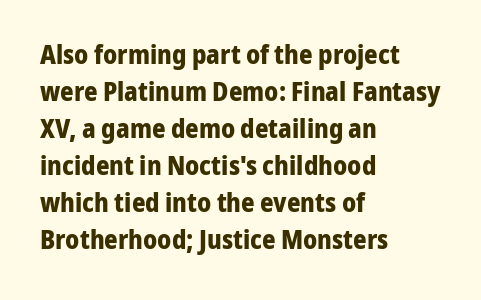
{"italic": "no", "bold": "yes", "underline": "no", "align": "left", "line_spacing": "normal", "line_spacing_ratio": 1.42, "letter_spacing": "normal", "letter_spacing_em": 0.0, "glyph_px": 26}
